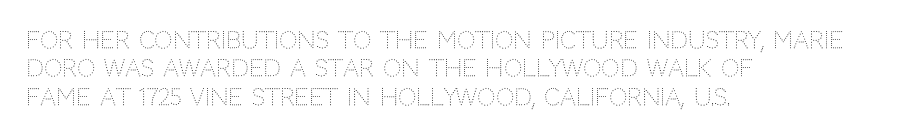
Nobody touched the tracking dial on this one. Visually the block forms a straight wall on the left and a jagged coastline on the right. Posture: upright roman. Beneath every word, the page is bare.
